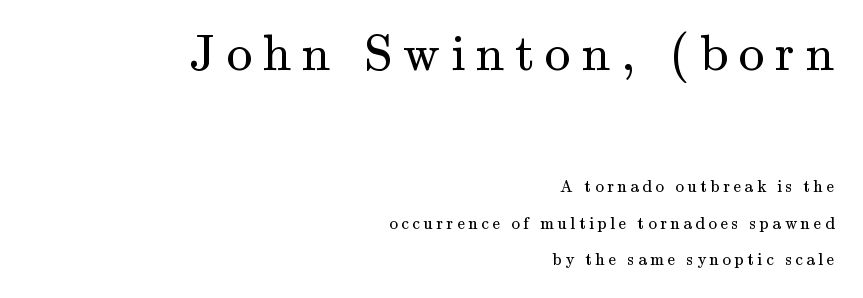
Q: Is the text bold? A: No.
Q: Is the text italic (slanted)? A: No, it is upright.
Q: Is the typeface a serif or a sans-serif typeface? A: Serif.
Q: Is the text underlined? A: No.
Q: How is the paragraph aligned? A: Right-aligned.
Q: Is the spacing between letters normal or unusually wide? A: Unusually wide.
Q: Is the spacing between lines tight, normal or loose? A: Loose.
Q: Which block of text is set in a larger size, the first (top) or the second (bottom)? A: The first (top) one.
Q: Width (condensed, normal, or wide)? A: Normal.
Q: Stroke contrast? A: Medium.
Q: x-height? A: Small.
Q: Monospaced? A: No.
